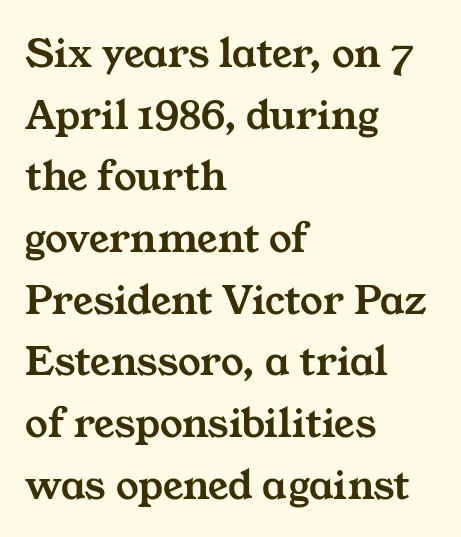
Q: Is the typeface a serif or a sans-serif typeface? A: Serif.
Q: Is the text underlined? A: No.
Q: How is the paragraph aligned? A: Left-aligned.
Q: Is the spacing between letters normal or unusually wide? A: Normal.
Q: Is the spacing between lines tight, normal or loose? A: Normal.
Q: Width (condensed, normal, or wide)? A: Wide.
Q: Stroke contrast? A: Medium.
Q: x-height? A: Medium.
Q: Monospaced? A: No.
